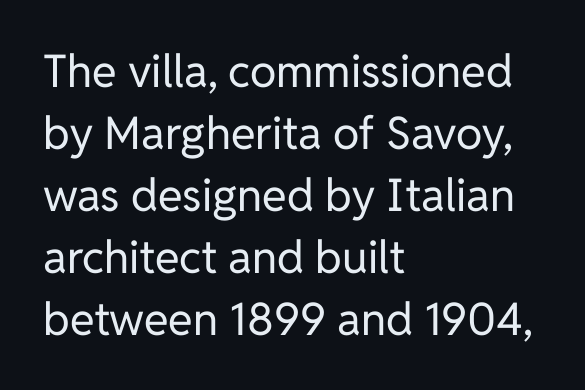
{"serif": "no", "italic": "no", "bold": "no", "weight": "regular", "width": "normal", "stroke_contrast": "low", "x_height": "medium", "monospaced": "no", "underline": "no", "align": "left", "line_spacing": "normal", "line_spacing_ratio": 1.38, "letter_spacing": "normal", "letter_spacing_em": 0.0, "glyph_px": 45}
